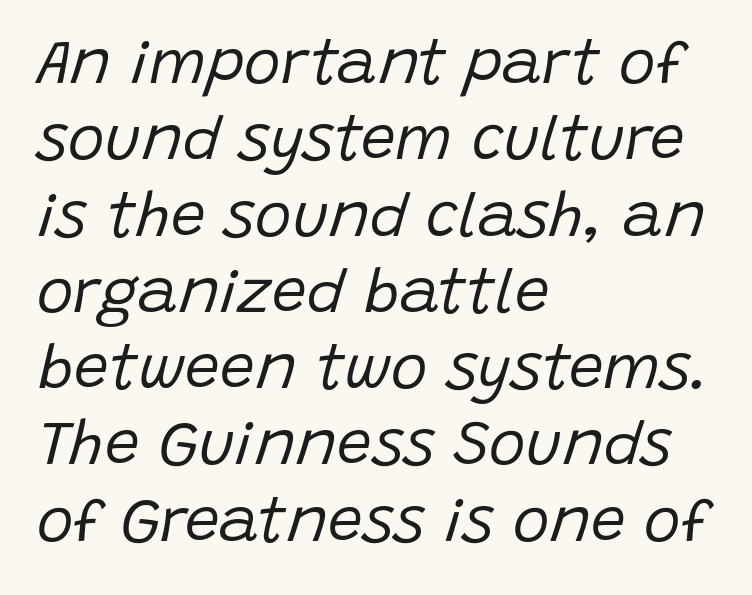
Q: Is the text bold? A: No.
Q: Is the text italic (slanted)? A: Yes, it leans right by about 15 degrees.
Q: Is the text underlined? A: No.
Q: How is the paragraph aligned? A: Left-aligned.
Q: Is the spacing between letters normal or unusually wide? A: Normal.
Q: Width (condensed, normal, or wide)? A: Normal.
Q: Stroke contrast? A: Low.
Q: x-height? A: Large.
Q: Monospaced? A: No.
